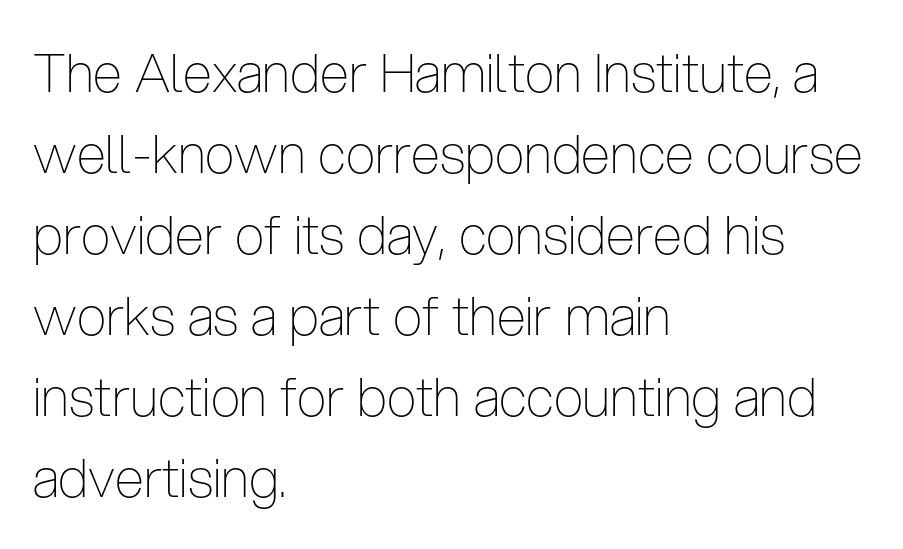
Q: Is the text bold? A: No.
Q: Is the text italic (slanted)? A: No, it is upright.
Q: Is the typeface a serif or a sans-serif typeface? A: Sans-serif.
Q: Is the text underlined? A: No.
Q: How is the paragraph aligned? A: Left-aligned.
Q: Is the spacing between letters normal or unusually wide? A: Normal.
Q: Is the spacing between lines tight, normal or loose? A: Normal.
Q: Width (condensed, normal, or wide)? A: Condensed.
Q: Stroke contrast? A: Low.
Q: x-height? A: Medium.
Q: Monospaced? A: No.
